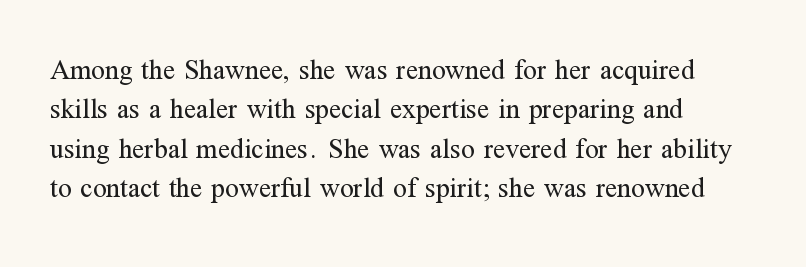
{"serif": "yes", "italic": "no", "bold": "no", "weight": "regular", "width": "normal", "stroke_contrast": "medium", "x_height": "medium", "monospaced": "no", "underline": "no", "align": "left", "line_spacing": "normal", "line_spacing_ratio": 1.41, "letter_spacing": "normal", "letter_spacing_em": 0.0, "glyph_px": 28}
